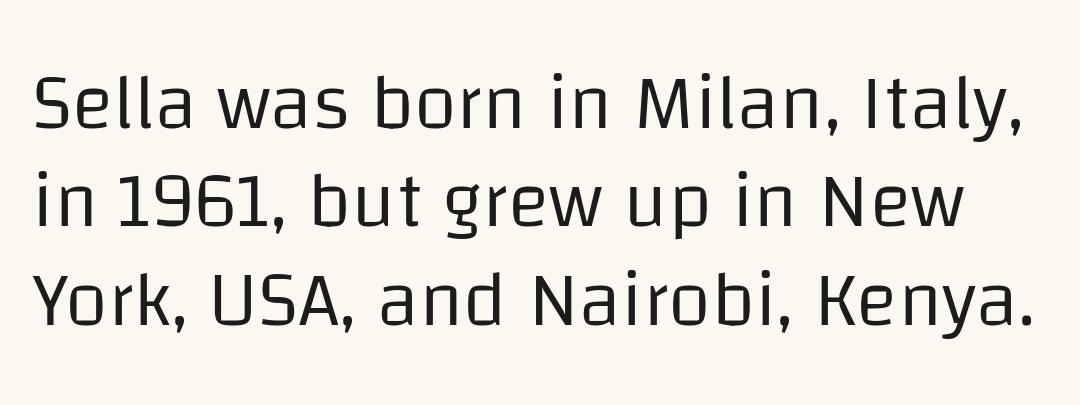
The image shows 78 px regular-weight sans-serif type, upright; set normal line spacing (1.26x), normal letter spacing, not underlined; low stroke contrast and a large x-height.
